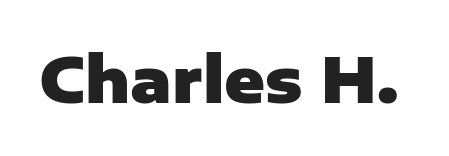
Q: Is the text bold? A: Yes.
Q: Is the text italic (slanted)? A: No, it is upright.
Q: Is the typeface a serif or a sans-serif typeface? A: Sans-serif.
Q: Is the text underlined? A: No.
Q: Is the spacing between letters normal or unusually wide? A: Normal.
Q: Width (condensed, normal, or wide)? A: Normal.
Q: Stroke contrast? A: Low.
Q: x-height? A: Medium.
Q: Monospaced? A: No.
